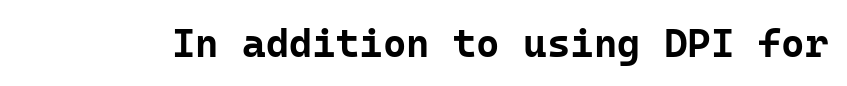
Q: Is the text bold? A: Yes.
Q: Is the text italic (slanted)? A: No, it is upright.
Q: Is the typeface a serif or a sans-serif typeface? A: Sans-serif.
Q: Is the text underlined? A: No.
Q: Is the spacing between letters normal or unusually wide? A: Normal.
Q: Width (condensed, normal, or wide)? A: Normal.
Q: Stroke contrast? A: Low.
Q: x-height? A: Medium.
Q: Monospaced? A: Yes.
